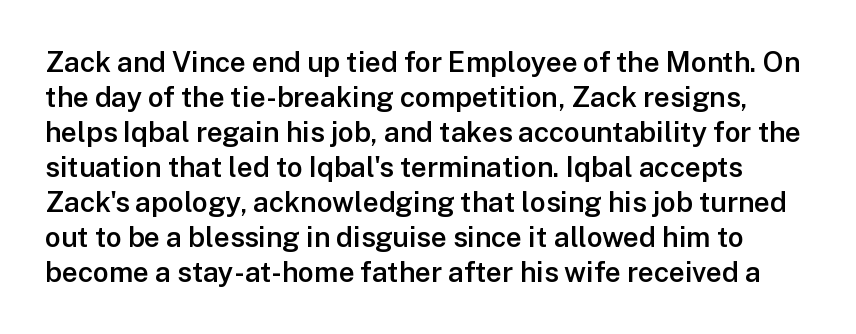
The image shows 28 px semibold sans-serif type, upright; set normal line spacing (1.25x), normal letter spacing, not underlined; low stroke contrast and a medium x-height.
